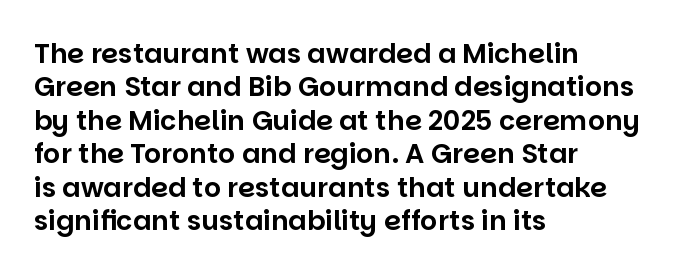
The specimen reads as upright at a glance. The words here are not underlined. Horizontal alignment here is leftward, the default for most running prose. The gaps between neighbouring characters are ordinary and unremarkable.
